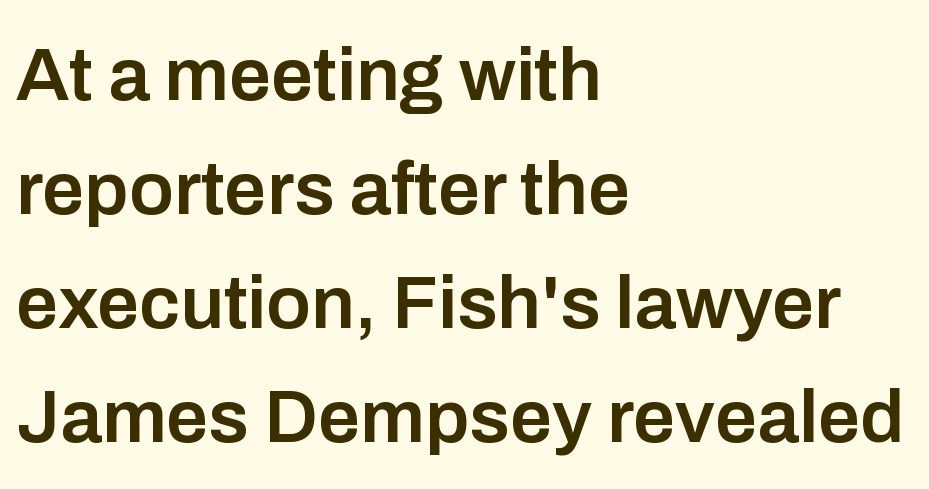
Varying glyph widths throughout — classic text-font behaviour. Font category for this specimen: sans-serif. This sample keeps an unexceptional amount of space between lines. The zone under the glyphs is completely vacant.
